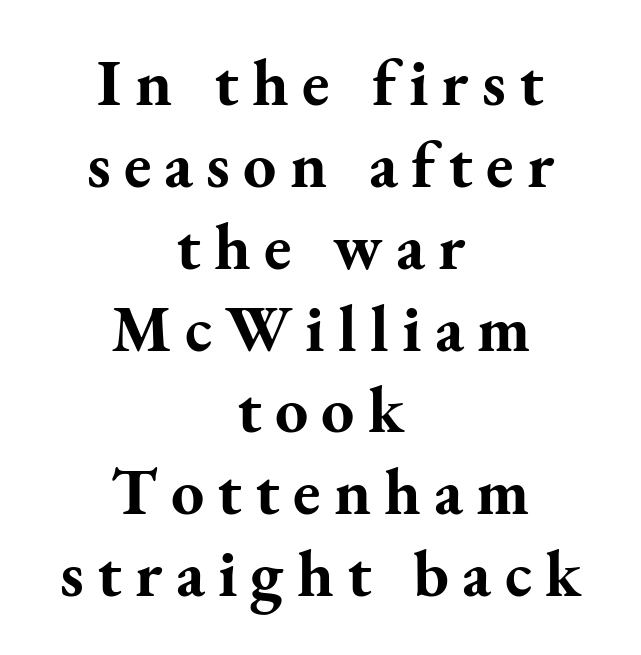
Font category for this specimen: serif. In CSS terms this would be text-align: center. Students, this is bold: see how much ink each stroke carries. Type without underlining. Words appear elongated and porous because spacing is wide.
